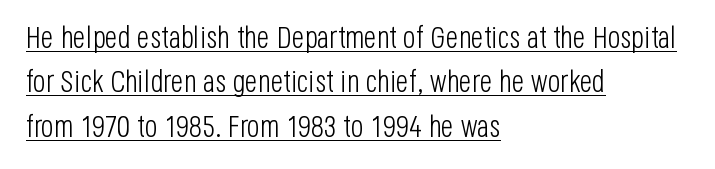
{"serif": "no", "italic": "no", "bold": "no", "weight": "light", "width": "condensed", "stroke_contrast": "low", "x_height": "large", "monospaced": "no", "underline": "yes", "align": "left", "line_spacing": "normal", "line_spacing_ratio": 1.48, "letter_spacing": "normal", "letter_spacing_em": 0.0, "glyph_px": 30}
